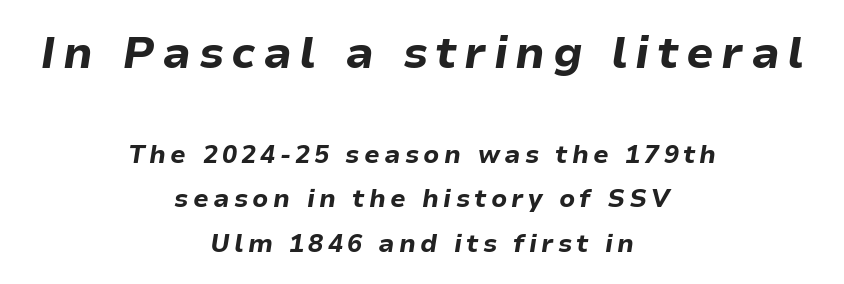
Q: Is the text bold? A: Yes.
Q: Is the text italic (slanted)? A: Yes, it leans right by about 9 degrees.
Q: Is the text underlined? A: No.
Q: How is the paragraph aligned? A: Centered.
Q: Which block of text is set in a larger size, the first (top) or the second (bottom)? A: The first (top) one.
Q: Width (condensed, normal, or wide)? A: Normal.
Q: Stroke contrast? A: Low.
Q: x-height? A: Medium.
Q: Monospaced? A: No.
